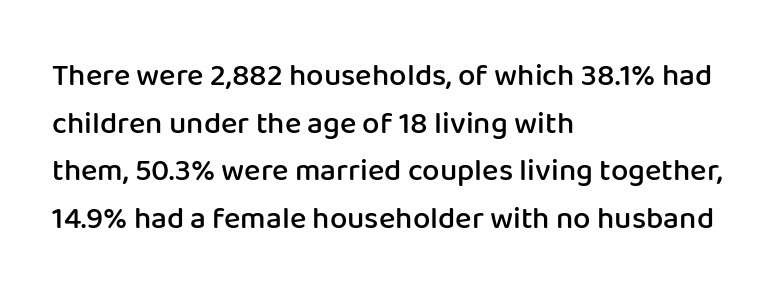
{"serif": "no", "italic": "no", "bold": "semi", "weight": "semibold", "width": "normal", "stroke_contrast": "low", "x_height": "medium", "monospaced": "no", "underline": "no", "align": "left", "line_spacing": "normal", "line_spacing_ratio": 1.54, "letter_spacing": "normal", "letter_spacing_em": 0.0, "glyph_px": 31}
